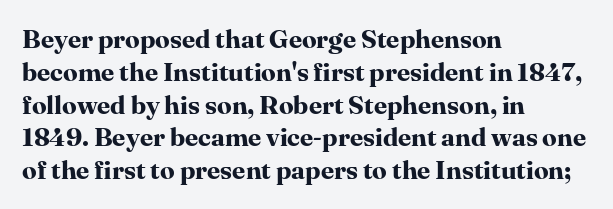
{"italic": "no", "bold": "yes", "underline": "no", "align": "left", "line_spacing": "normal", "line_spacing_ratio": 1.26, "letter_spacing": "normal", "letter_spacing_em": 0.0, "glyph_px": 26}
